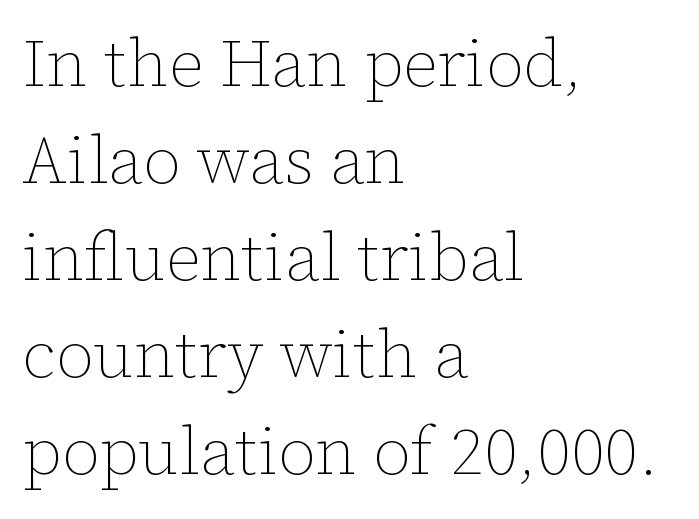
Q: Is the text bold? A: No.
Q: Is the text italic (slanted)? A: No, it is upright.
Q: Is the text underlined? A: No.
Q: How is the paragraph aligned? A: Left-aligned.
Q: Is the spacing between letters normal or unusually wide? A: Normal.
Q: Is the spacing between lines tight, normal or loose? A: Normal.
Q: Width (condensed, normal, or wide)? A: Normal.
Q: Stroke contrast? A: Low.
Q: x-height? A: Medium.
Q: Monospaced? A: No.
